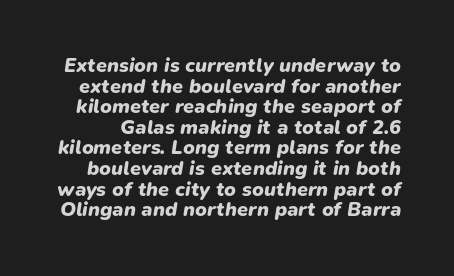
{"italic": "yes", "lean": "right", "slant_degrees": 9, "bold": "yes", "underline": "no", "line_spacing": "tight", "line_spacing_ratio": 1.03, "letter_spacing": "normal", "letter_spacing_em": 0.0, "glyph_px": 20}
